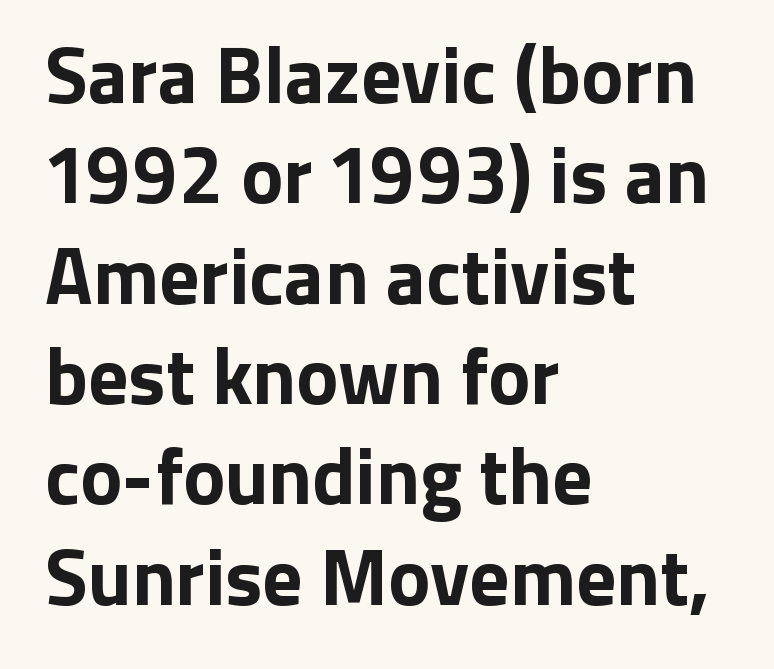
Each letter keeps its own natural width here, so spacing adapts to shape. Each letter's strokes conclude bluntly, with no projecting serifs. Here the glyphs are tracked normally, forming tight word shapes. Do the letters lean? They stand straight. The face used here has the dense, thick strokes of a bold. Which margin do the lines hug? The left one — the right edge is uneven.
